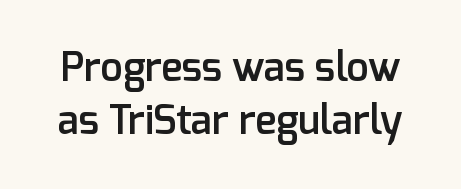
This block has exactly the height ordinary leading produces. A sans-serif font was chosen for this passage. You could call the tracking neutral — neither tight nor loose. Semibold letterforms, between regular and bold.
